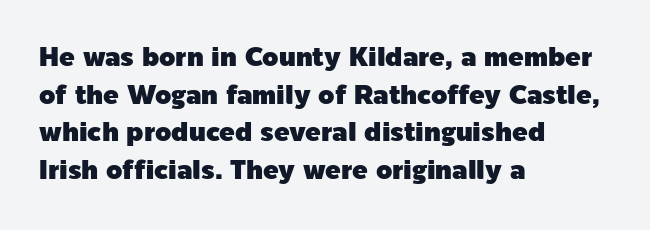
Q: Is the text italic (slanted)? A: No, it is upright.
Q: Is the text underlined? A: No.
Q: How is the paragraph aligned? A: Left-aligned.
Q: Is the spacing between letters normal or unusually wide? A: Normal.
Q: Is the spacing between lines tight, normal or loose? A: Normal.
